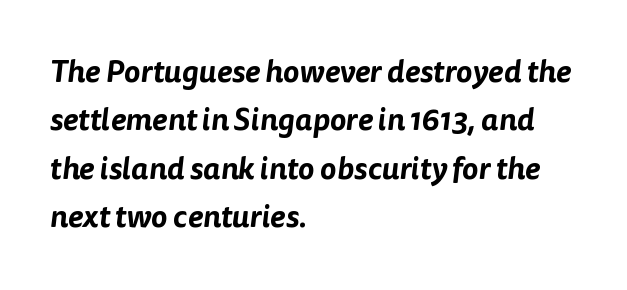
The image shows 31 px sans-serif type; set left-aligned, normal line spacing (1.56x), normal letter spacing, not underlined; low stroke contrast and a medium x-height.
